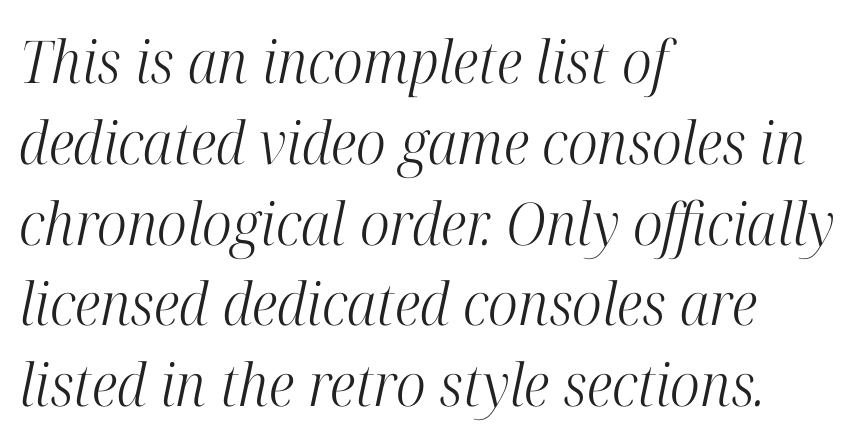
The image shows 59 px light, condensed serif type, italic (leaning right); set left-aligned, normal line spacing (1.37x), normal letter spacing, not underlined; high stroke contrast and a medium x-height.
